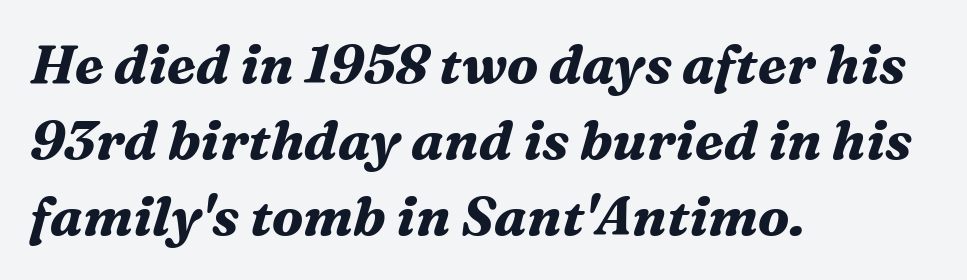
The rendering uses natural spacing where letterforms have individual widths. Nobody drew a line under any word here. Casual observation: everything's shoved over to the left. This rendering leaves character spacing at its baseline value. Letterform terminals end in serifs throughout the passage.
